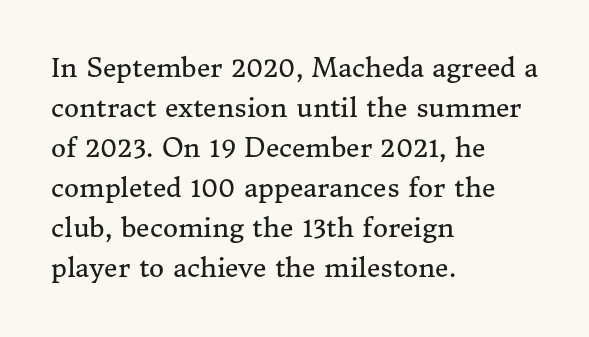
Q: Is the text bold? A: No.
Q: Is the text italic (slanted)? A: No, it is upright.
Q: Is the text underlined? A: No.
Q: How is the paragraph aligned? A: Left-aligned.
Q: Is the spacing between letters normal or unusually wide? A: Normal.
Q: Is the spacing between lines tight, normal or loose? A: Normal.
